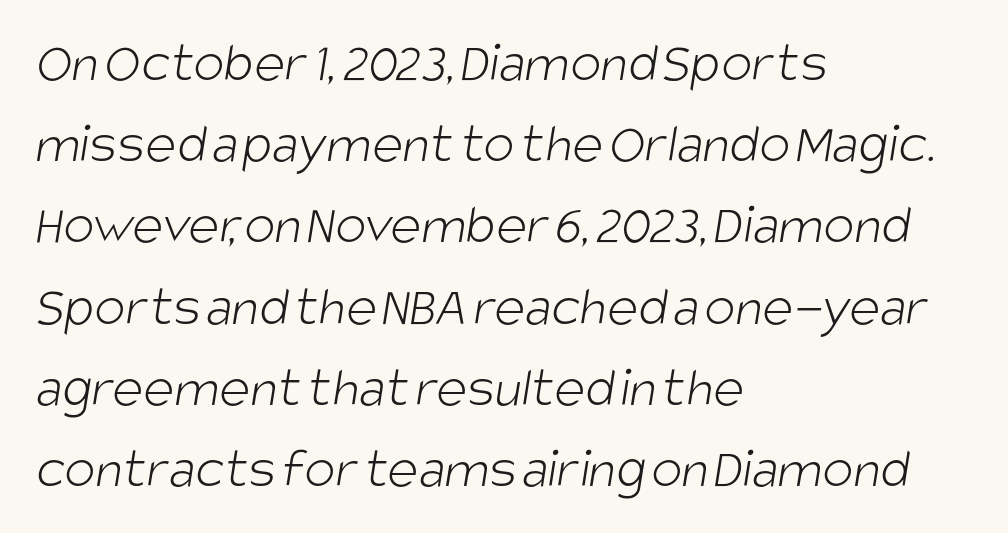
{"serif": "no", "bold": "no", "weight": "light", "width": "condensed", "stroke_contrast": "low", "x_height": "large", "monospaced": "no", "underline": "no", "align": "left", "line_spacing": "normal", "line_spacing_ratio": 1.4, "letter_spacing": "normal", "letter_spacing_em": 0.0, "glyph_px": 58}
